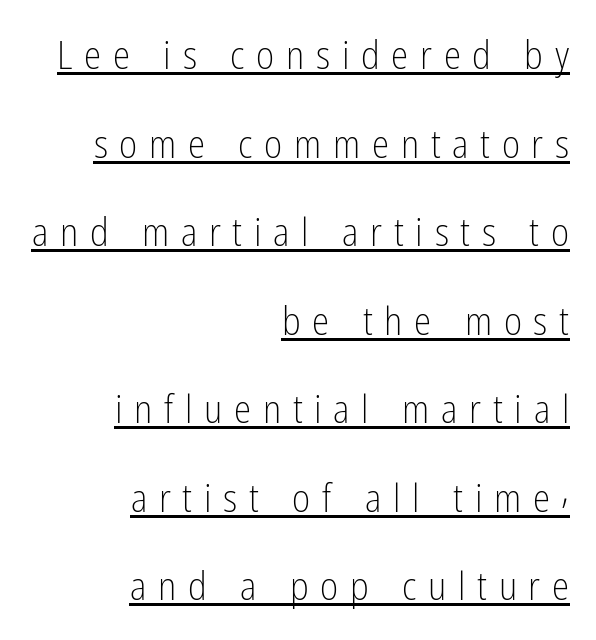
Is the block centered? No — it sits flush against the right margin. Ink coverage per letter is moderate at most. You could only call the tracking loose — the letters float apart. The space between consecutive lines is lavish. The rendered words wear a rule along their underside. The lettering holds an erect, upright posture throughout.
